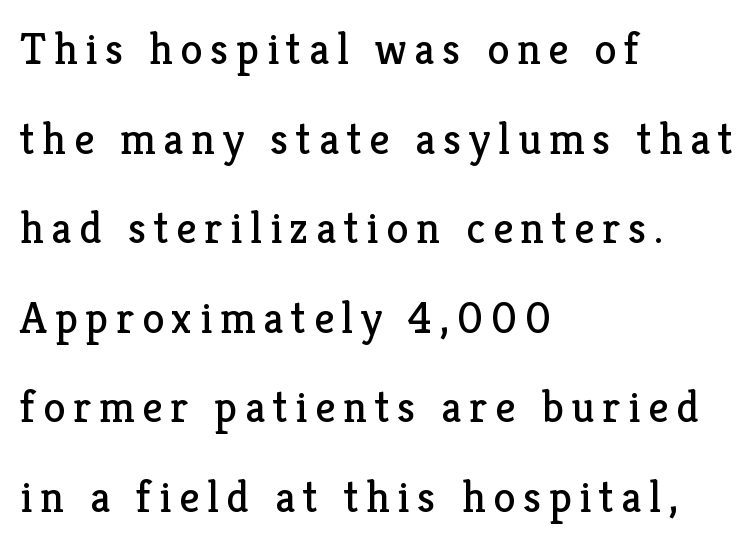
The image shows 45 px regular-weight serif type, upright; set left-aligned, loose line spacing (1.99x), not underlined; low stroke contrast and a medium x-height.
